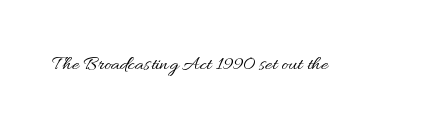
{"bold": "no", "underline": "no", "letter_spacing": "normal", "letter_spacing_em": 0.0, "glyph_px": 21}
